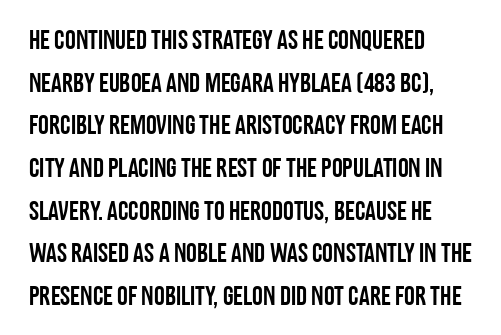
The image shows 27 px text type, upright; set left-aligned, normal line spacing (1.58x), normal letter spacing, not underlined.
